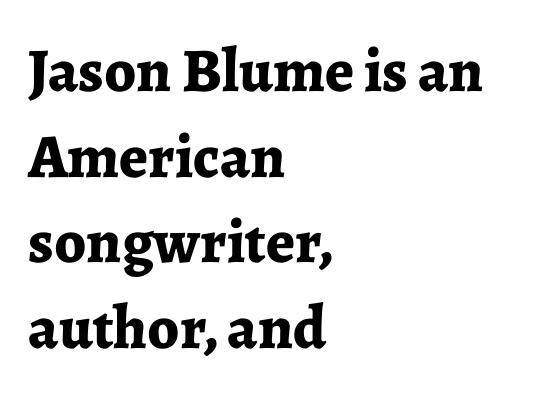
Q: Is the text bold? A: Yes.
Q: Is the text italic (slanted)? A: No, it is upright.
Q: Is the typeface a serif or a sans-serif typeface? A: Serif.
Q: Is the text underlined? A: No.
Q: How is the paragraph aligned? A: Left-aligned.
Q: Is the spacing between letters normal or unusually wide? A: Normal.
Q: Is the spacing between lines tight, normal or loose? A: Normal.
Q: Width (condensed, normal, or wide)? A: Normal.
Q: Stroke contrast? A: Low.
Q: x-height? A: Medium.
Q: Monospaced? A: No.
